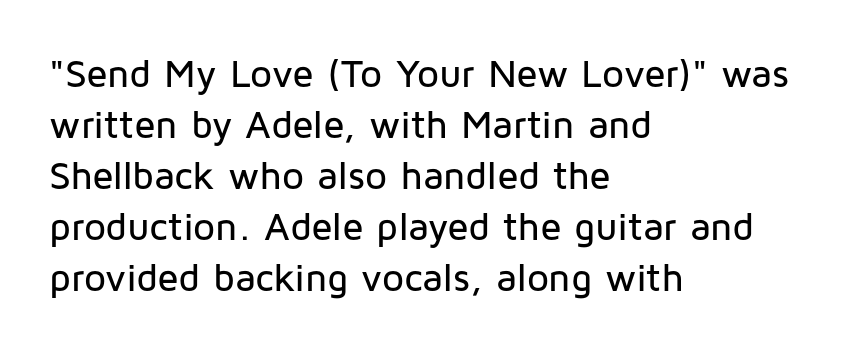
Look at the tracking — it's just the regular setting, nothing added. Line starts are locked; line ends wander. The passage shown is typeset with a sans-serif family. Words float on clear page, feet unadorned. Each letter keeps its own natural width here, so spacing adapts to shape.
